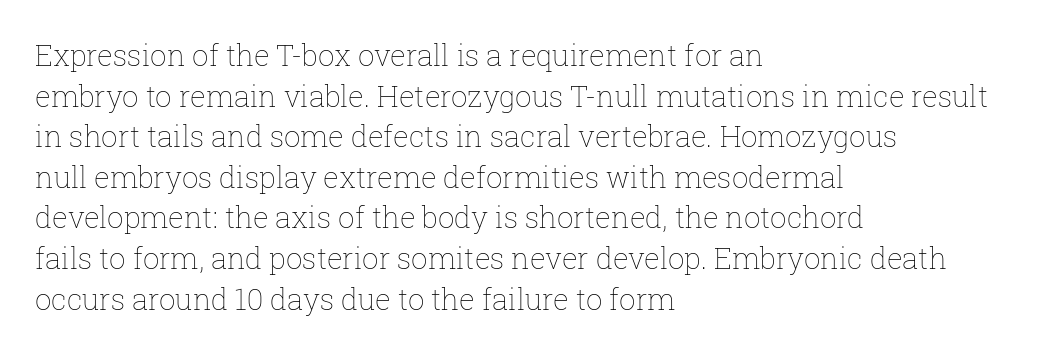
The image shows 29 px thin type, upright; set left-aligned, normal line spacing (1.4x), normal letter spacing, not underlined; low stroke contrast and a medium x-height.
